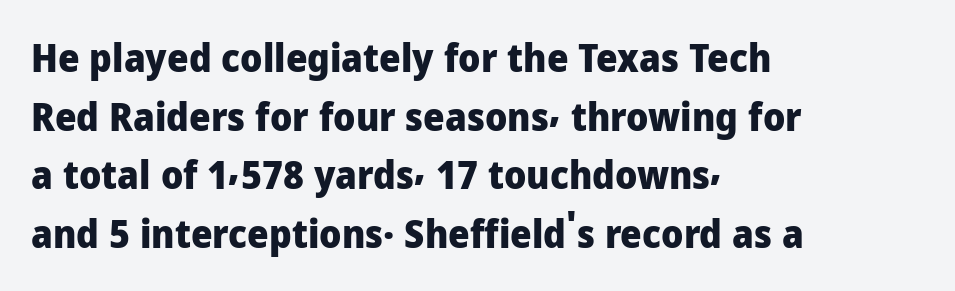
Is this a fixed-width face? No — the glyphs have proportional, varying widths. Serif or sans? Sans — the stroke terminals are bare. This rendering uses left alignment, leaving the right contour irregular. Only glyphs here, with clear space below each row. Heft: maximum for text — a bold. The letters stand upright; this is a roman face.
